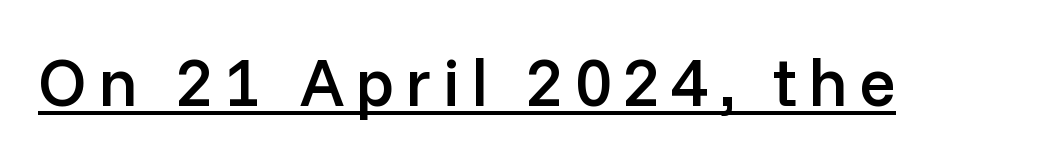
Q: Is the text bold? A: Semi-bold.
Q: Is the text italic (slanted)? A: No, it is upright.
Q: Is the typeface a serif or a sans-serif typeface? A: Sans-serif.
Q: Is the text underlined? A: Yes.
Q: Width (condensed, normal, or wide)? A: Normal.
Q: Stroke contrast? A: Low.
Q: x-height? A: Medium.
Q: Monospaced? A: No.
